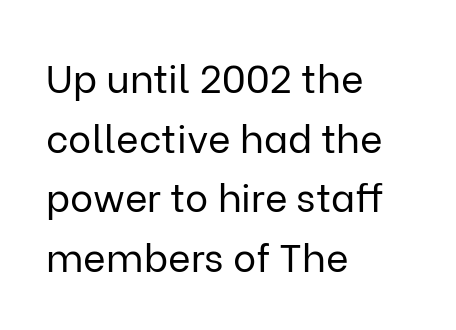
Q: Is the text bold? A: No.
Q: Is the text italic (slanted)? A: No, it is upright.
Q: Is the typeface a serif or a sans-serif typeface? A: Sans-serif.
Q: Is the text underlined? A: No.
Q: How is the paragraph aligned? A: Left-aligned.
Q: Is the spacing between letters normal or unusually wide? A: Normal.
Q: Is the spacing between lines tight, normal or loose? A: Normal.
Q: Width (condensed, normal, or wide)? A: Normal.
Q: Stroke contrast? A: Low.
Q: x-height? A: Medium.
Q: Monospaced? A: No.
